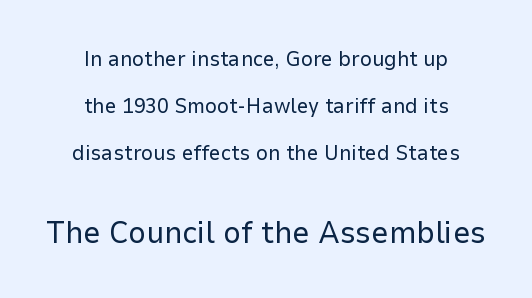
{"serif": "no", "italic": "no", "bold": "no", "weight": "regular", "width": "normal", "stroke_contrast": "low", "x_height": "medium", "monospaced": "no", "underline": "no", "align": "center", "line_spacing": "loose", "line_spacing_ratio": 2.25, "letter_spacing": "normal", "letter_spacing_em": 0.0, "larger_block": "second", "size_ratio": 1.48, "glyph_px": 31}
